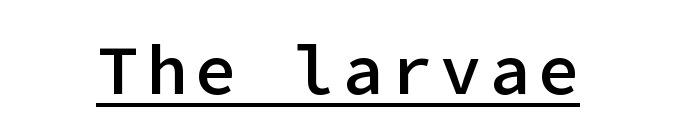
Unlike italic type, these characters show no tilt at all. Quick note: underline on. The face used here is a semibold: visibly heavier than regular, lighter than bold. The face used here is a sans, in the tradition of grotesques and geometrics.
